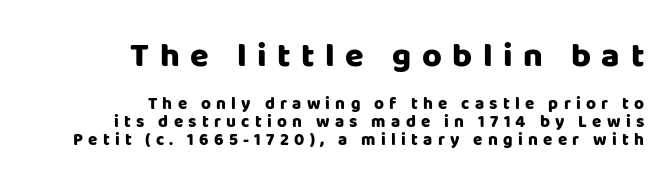
The image shows 34 px heavy sans-serif type, upright; set right-aligned, tight line spacing (1.05x), unusually wide letter spacing (+0.31 em), not underlined; the first (top) block is 2.0x larger; low stroke contrast and a large x-height.
